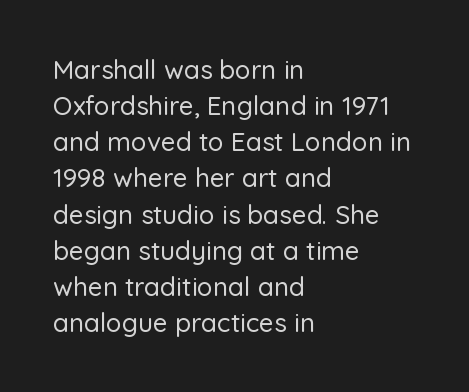
A typesetter would mark this as roman, not italic. Every row of glyphs begins at an identical x-position on the left. Descenders are the only things crossing below the line. Horizontal bands of white between lines are of average thickness.
